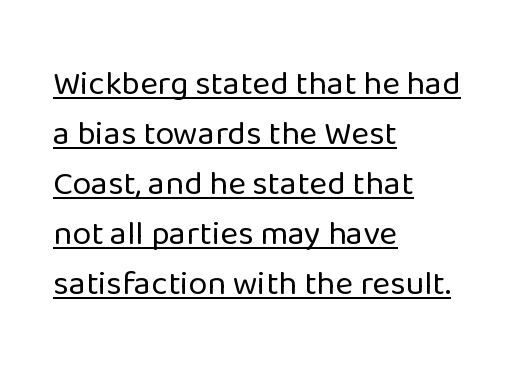
The image shows 34 px regular-weight sans-serif type, upright; set left-aligned, normal line spacing (1.47x), normal letter spacing, underlined; low stroke contrast and a medium x-height.
